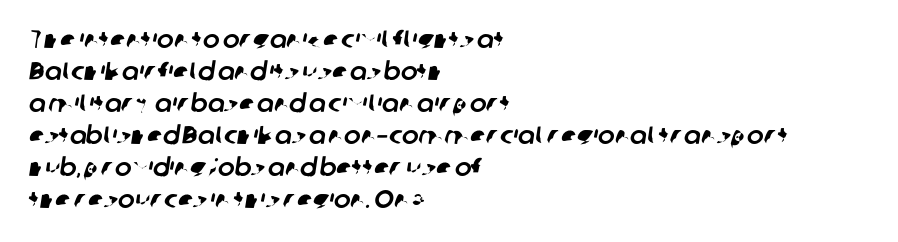
Q: Is the text underlined? A: No.
Q: How is the paragraph aligned? A: Left-aligned.
Q: Is the spacing between letters normal or unusually wide? A: Normal.
Q: Is the spacing between lines tight, normal or loose? A: Normal.
